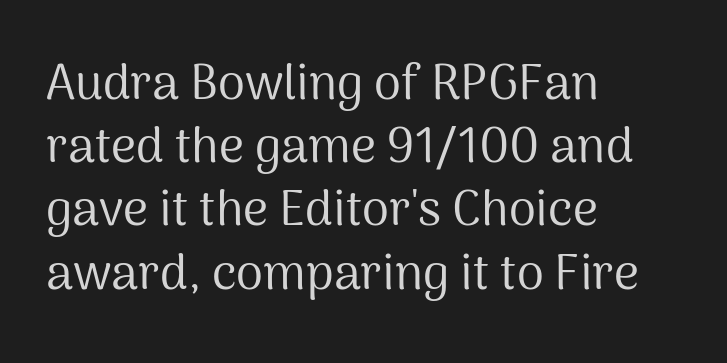
{"serif": "no", "italic": "no", "bold": "no", "weight": "regular", "width": "normal", "stroke_contrast": "medium", "x_height": "medium", "monospaced": "no", "underline": "no", "align": "left", "line_spacing": "normal", "line_spacing_ratio": 1.29, "letter_spacing": "normal", "letter_spacing_em": 0.0, "glyph_px": 49}
